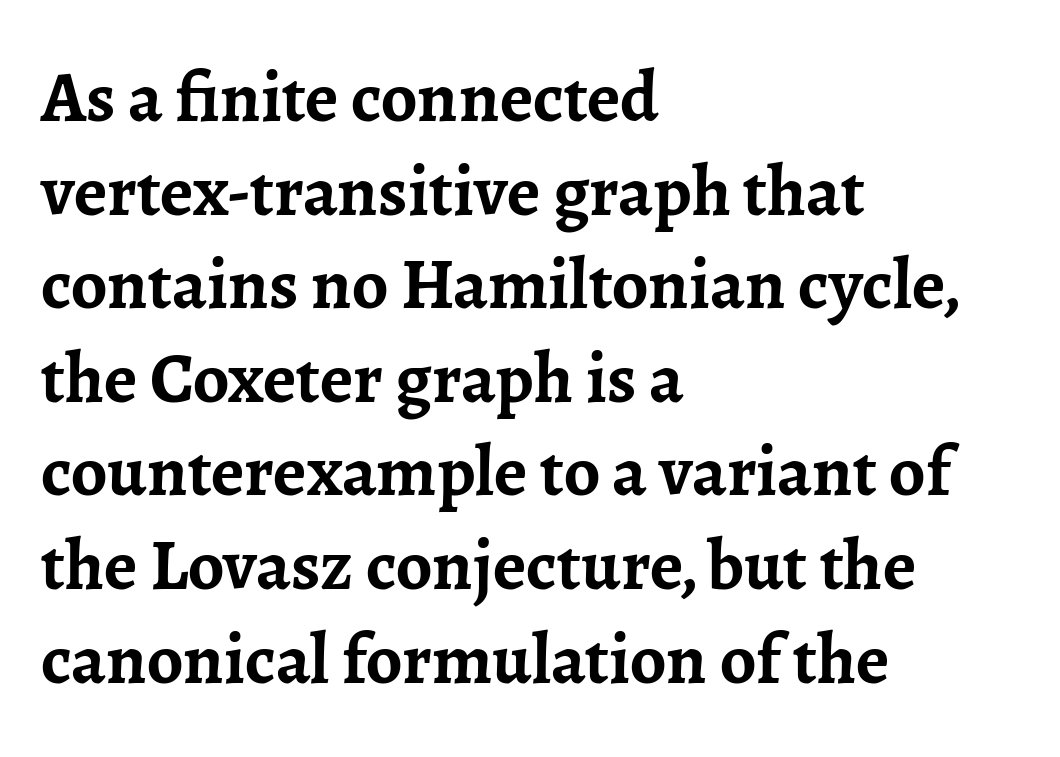
Look at the stroke-to-counter ratio: heavy, a bold. The font's upright variant was chosen for this text. Proportional: the letters do not fall into vertical columns. One-word summary of the alignment: left. Characters follow at the spacing the type designer built in.
